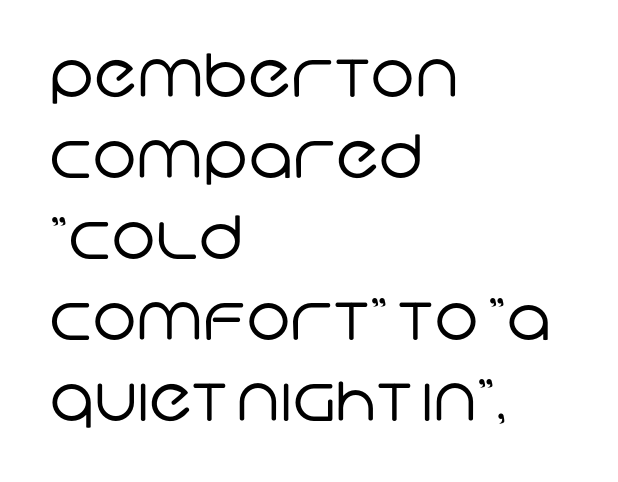
The passage shown is typed in a proportional face where columns would drift. This sample keeps an unexceptional amount of space between lines. Check where the strokes stop: nothing finishes them off — pure sans. Short note: letters normally spaced.
